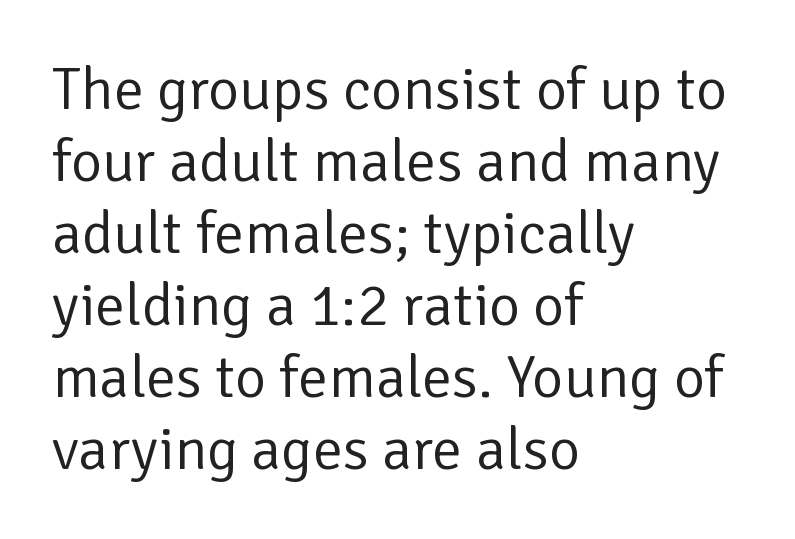
The image shows 60 px regular-weight sans-serif type, upright; set left-aligned, line spacing 1.2x, normal letter spacing, not underlined; low stroke contrast and a medium x-height.
